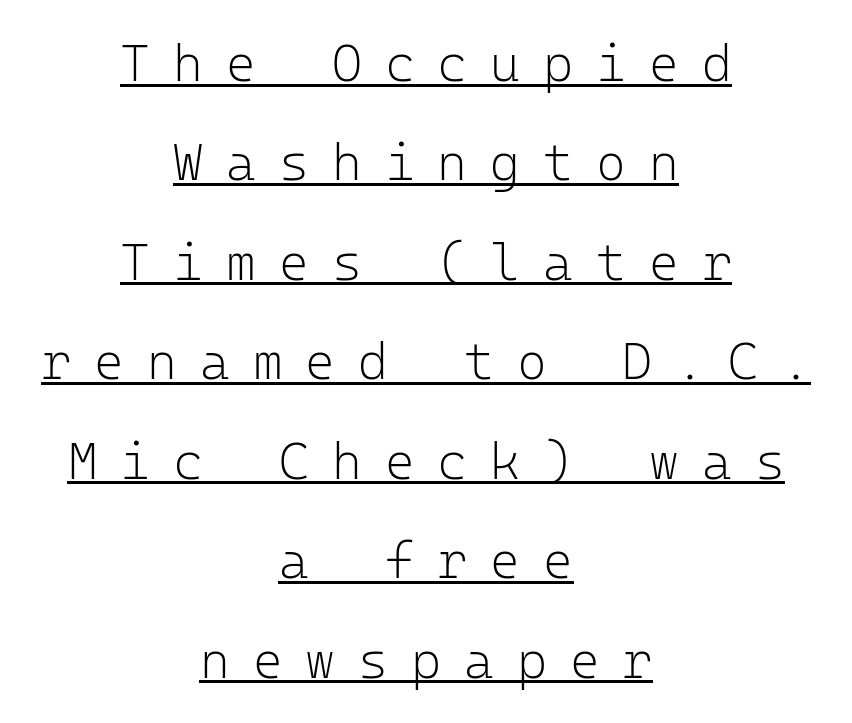
The image shows 51 px light sans-serif type, upright, monospaced; set centered, loose line spacing (1.95x), unusually wide letter spacing (+0.45 em), underlined; low stroke contrast and a medium x-height.
